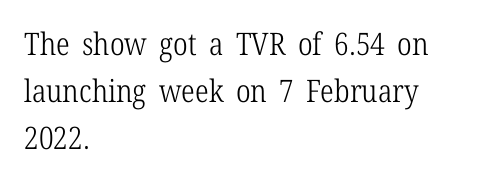
Q: Is the text bold? A: No.
Q: Is the text italic (slanted)? A: No, it is upright.
Q: Is the typeface a serif or a sans-serif typeface? A: Serif.
Q: Is the text underlined? A: No.
Q: How is the paragraph aligned? A: Left-aligned.
Q: Is the spacing between letters normal or unusually wide? A: Normal.
Q: Is the spacing between lines tight, normal or loose? A: Normal.
Q: Width (condensed, normal, or wide)? A: Condensed.
Q: Stroke contrast? A: Low.
Q: x-height? A: Medium.
Q: Monospaced? A: No.
